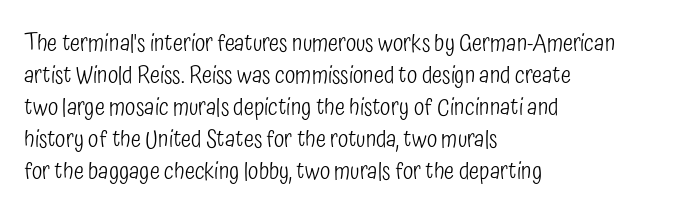
Q: Is the text bold? A: No.
Q: Is the text italic (slanted)? A: No, it is upright.
Q: Is the text underlined? A: No.
Q: How is the paragraph aligned? A: Left-aligned.
Q: Is the spacing between letters normal or unusually wide? A: Normal.
Q: Is the spacing between lines tight, normal or loose? A: Normal.
